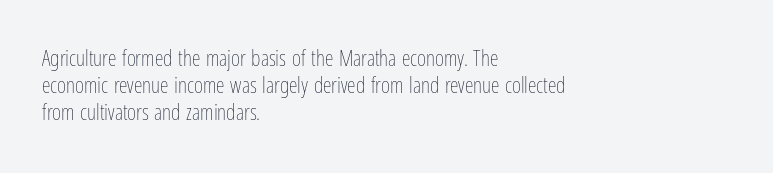
{"italic": "no", "bold": "no", "underline": "no", "align": "left", "line_spacing_ratio": 1.23, "letter_spacing": "normal", "letter_spacing_em": 0.0, "glyph_px": 22}
